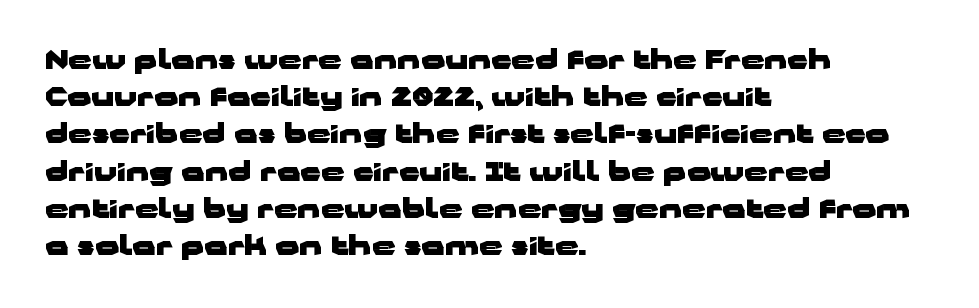
The image shows 26 px bold type, upright; set left-aligned, normal line spacing (1.43x), normal letter spacing, not underlined.
